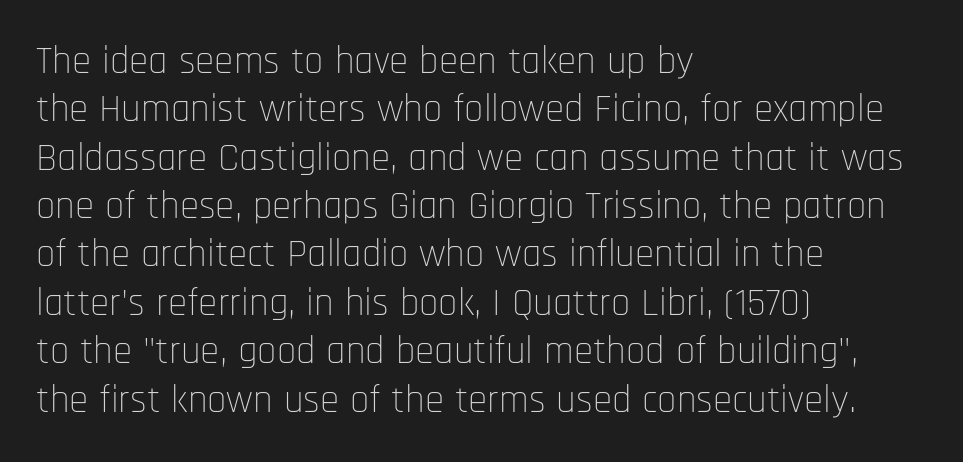
Q: Is the text bold? A: No.
Q: Is the text italic (slanted)? A: No, it is upright.
Q: Is the typeface a serif or a sans-serif typeface? A: Sans-serif.
Q: Is the text underlined? A: No.
Q: How is the paragraph aligned? A: Left-aligned.
Q: Is the spacing between letters normal or unusually wide? A: Normal.
Q: Width (condensed, normal, or wide)? A: Condensed.
Q: Stroke contrast? A: Low.
Q: x-height? A: Large.
Q: Monospaced? A: No.
